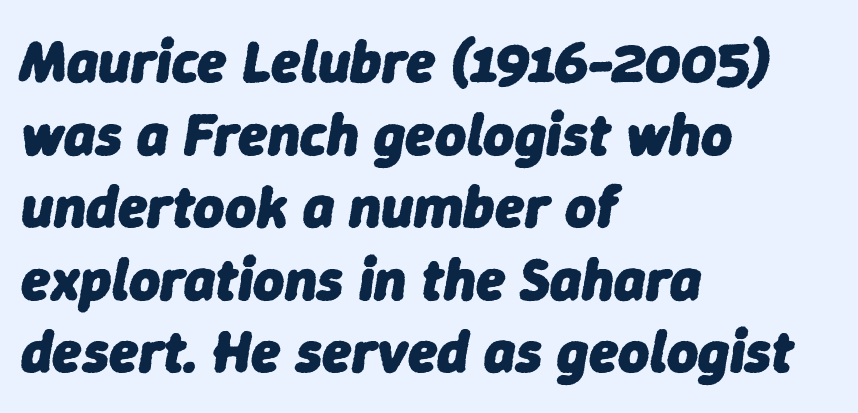
{"italic": "yes", "lean": "right", "slant_degrees": 9, "bold": "yes", "weight": "heavy", "width": "normal", "stroke_contrast": "low", "x_height": "medium", "monospaced": "no", "underline": "no", "align": "left", "line_spacing_ratio": 1.21, "letter_spacing": "normal", "letter_spacing_em": 0.0, "glyph_px": 60}
